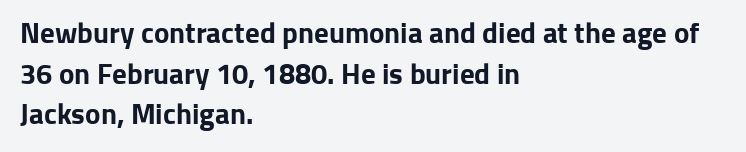
The image shows 29 px bold sans-serif type, upright; set left-aligned, normal line spacing (1.4x), normal letter spacing, not underlined; low stroke contrast and a medium x-height.
